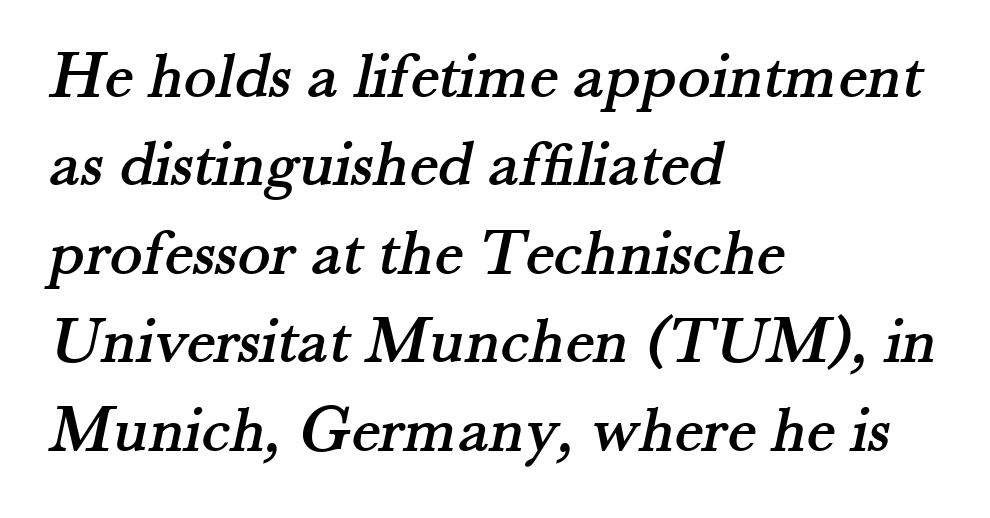
The space beneath each line is pristine and unruled. These lines are rendered in a variable-pitch font. Horizontally, the lines are justified to the leading edge only. A typesetter would call this zero additional tracking. The block of text has a typical density, with ordinary space between rows. Stroke terminals: seriffed.
